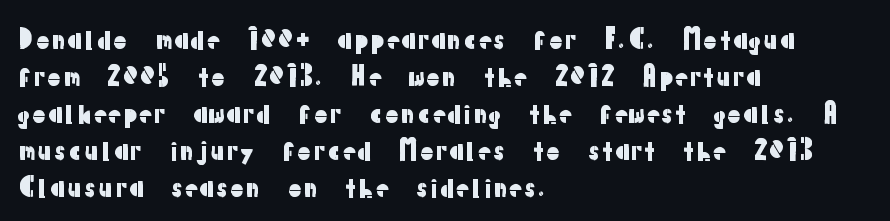
Q: Is the text italic (slanted)? A: No, it is upright.
Q: Is the text underlined? A: No.
Q: How is the paragraph aligned? A: Left-aligned.
Q: Is the spacing between letters normal or unusually wide? A: Normal.
Q: Is the spacing between lines tight, normal or loose? A: Normal.
